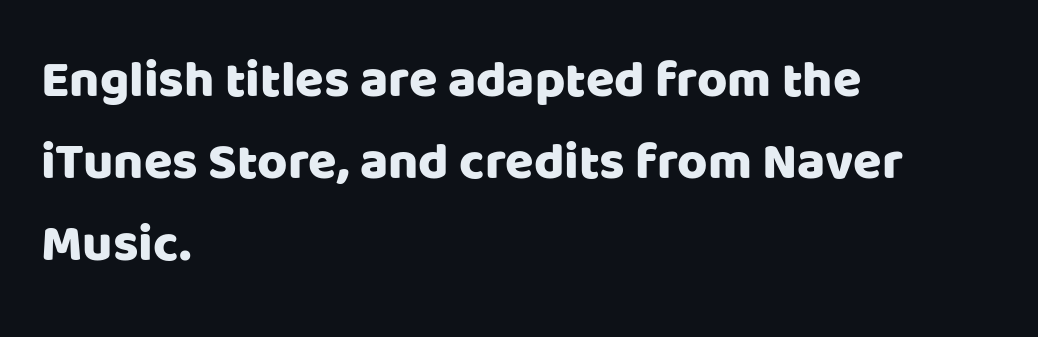
{"serif": "no", "italic": "no", "width": "normal", "stroke_contrast": "low", "x_height": "large", "monospaced": "no", "underline": "no", "align": "left", "line_spacing": "normal", "line_spacing_ratio": 1.58, "letter_spacing": "normal", "letter_spacing_em": 0.0, "glyph_px": 52}
